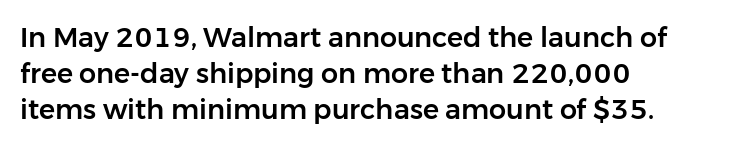
Q: Is the text italic (slanted)? A: No, it is upright.
Q: Is the text underlined? A: No.
Q: How is the paragraph aligned? A: Left-aligned.
Q: Is the spacing between letters normal or unusually wide? A: Normal.
Q: Is the spacing between lines tight, normal or loose? A: Normal.
